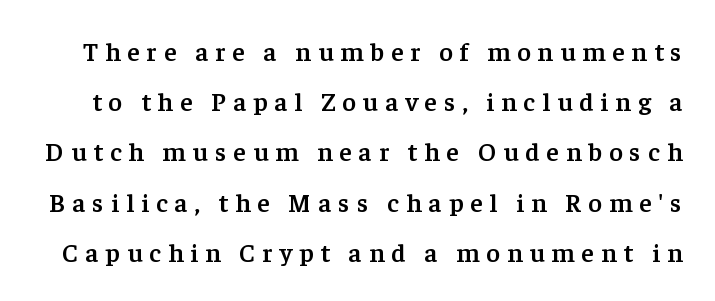
{"italic": "no", "bold": "semi", "underline": "no", "line_spacing": "loose", "line_spacing_ratio": 1.93, "letter_spacing": "wide", "letter_spacing_em": 0.27, "glyph_px": 26}
